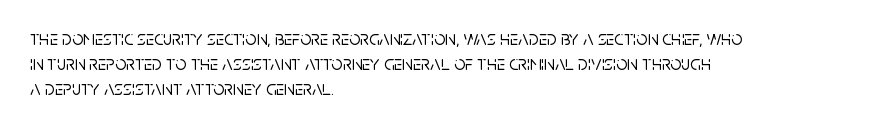
The image shows 20 px text type, upright; set left-aligned, normal line spacing (1.26x), normal letter spacing, not underlined.
